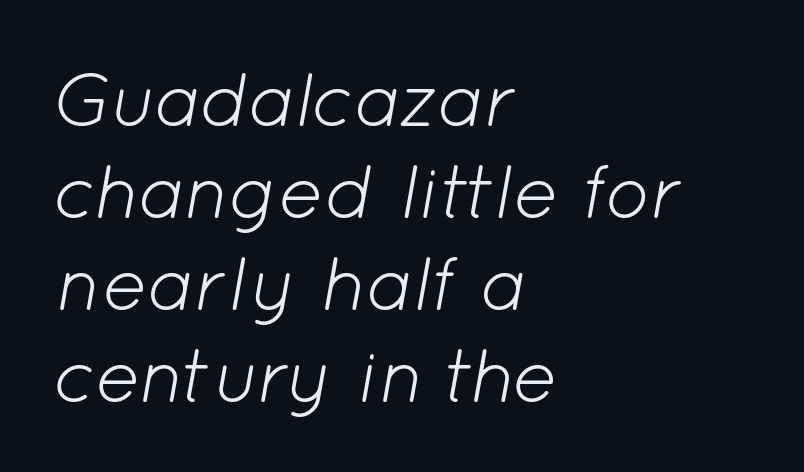
{"italic": "yes", "lean": "right", "slant_degrees": 12, "bold": "no", "weight": "light", "width": "normal", "stroke_contrast": "low", "x_height": "medium", "monospaced": "no", "underline": "no", "align": "left", "line_spacing_ratio": 1.21, "letter_spacing": "normal", "letter_spacing_em": 0.0, "glyph_px": 76}
